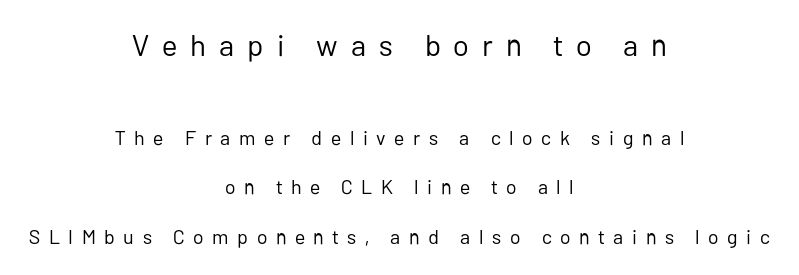
{"serif": "no", "italic": "no", "bold": "no", "weight": "regular", "width": "normal", "stroke_contrast": "low", "x_height": "medium", "monospaced": "no", "underline": "no", "align": "center", "line_spacing": "loose", "line_spacing_ratio": 2.49, "letter_spacing": "wide", "letter_spacing_em": 0.43, "larger_block": "first", "size_ratio": 1.5, "glyph_px": 30}
